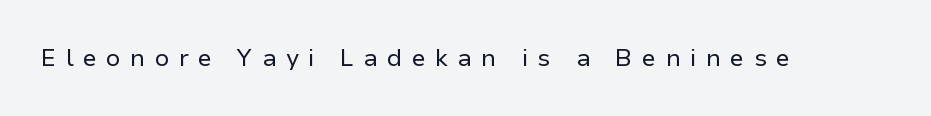
The image shows 24 px text type, upright; set unusually wide letter spacing (+0.39 em), not underlined.
